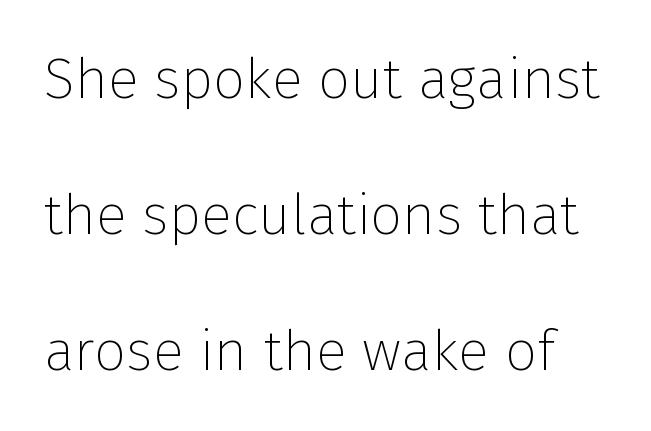
Q: Is the text bold? A: No.
Q: Is the text italic (slanted)? A: No, it is upright.
Q: Is the typeface a serif or a sans-serif typeface? A: Sans-serif.
Q: Is the text underlined? A: No.
Q: Is the spacing between letters normal or unusually wide? A: Normal.
Q: Is the spacing between lines tight, normal or loose? A: Loose.
Q: Width (condensed, normal, or wide)? A: Normal.
Q: Stroke contrast? A: Low.
Q: x-height? A: Medium.
Q: Monospaced? A: No.
